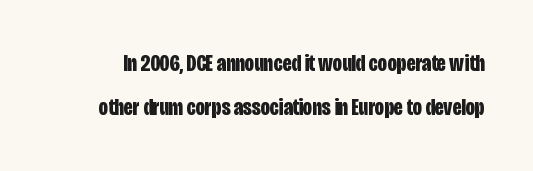
Q: Is the text bold? A: Yes.
Q: Is the text italic (slanted)? A: No, it is upright.
Q: Is the text underlined? A: No.
Q: Is the spacing between letters normal or unusually wide? A: Normal.
Q: Is the spacing between lines tight, normal or loose? A: Loose.
